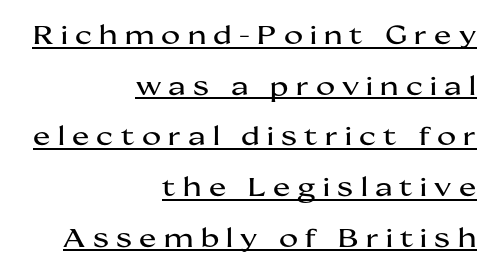
The image shows 26 px text type, upright; set right-aligned, loose line spacing (1.95x), unusually wide letter spacing (+0.28 em), underlined.
